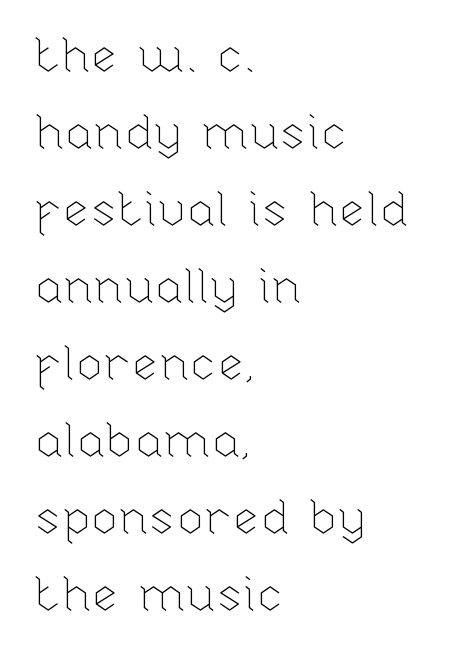
{"italic": "no", "bold": "no", "weight": "thin", "width": "normal", "stroke_contrast": "low", "x_height": "medium", "monospaced": "no", "underline": "no", "align": "left", "line_spacing": "normal", "line_spacing_ratio": 1.57, "letter_spacing": "normal", "letter_spacing_em": 0.0, "glyph_px": 49}
